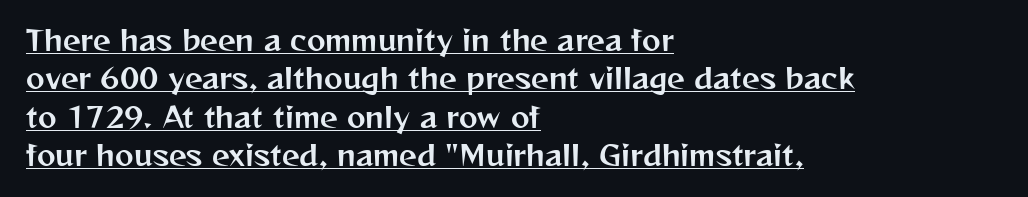
{"serif": "no", "italic": "no", "width": "normal", "stroke_contrast": "medium", "x_height": "medium", "monospaced": "no", "underline": "yes", "align": "left", "line_spacing": "normal", "line_spacing_ratio": 1.37, "letter_spacing": "normal", "letter_spacing_em": 0.0, "glyph_px": 28}
